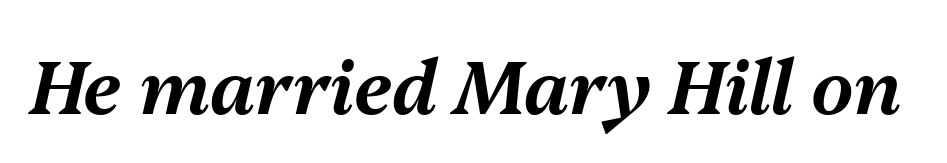
{"italic": "yes", "lean": "right", "slant_degrees": 13, "width": "normal", "stroke_contrast": "medium", "x_height": "medium", "monospaced": "no", "underline": "no", "letter_spacing": "normal", "letter_spacing_em": 0.0, "glyph_px": 74}
